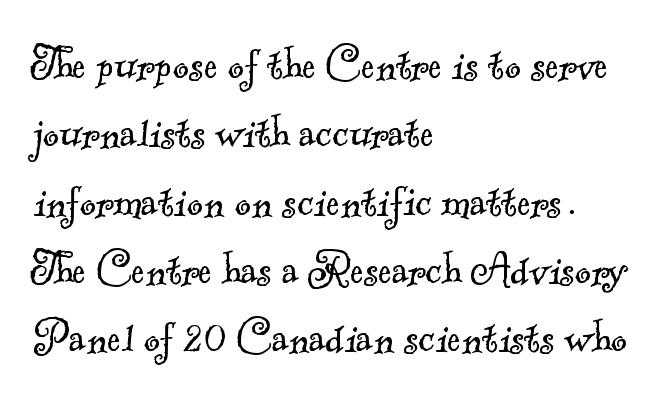
{"serif": "yes", "bold": "no", "weight": "light", "width": "normal", "x_height": "small", "monospaced": "no", "underline": "no", "align": "left", "line_spacing": "normal", "line_spacing_ratio": 1.34, "letter_spacing": "normal", "letter_spacing_em": 0.0, "glyph_px": 51}
